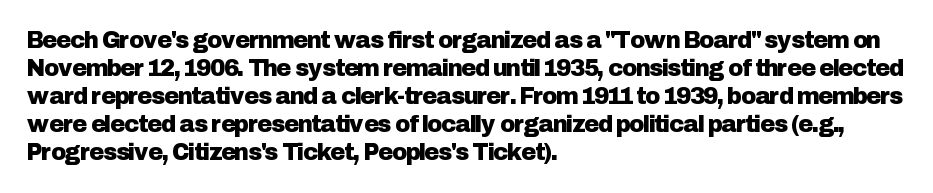
Q: Is the text italic (slanted)? A: No, it is upright.
Q: Is the text underlined? A: No.
Q: How is the paragraph aligned? A: Left-aligned.
Q: Is the spacing between letters normal or unusually wide? A: Normal.
